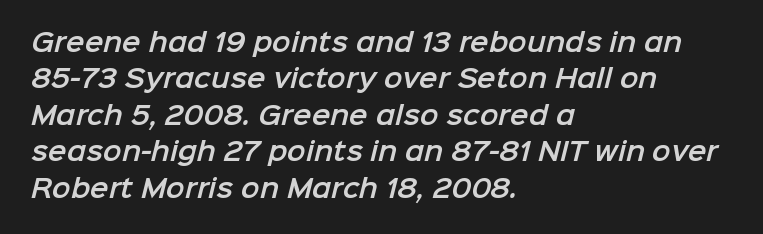
{"underline": "no", "align": "left", "line_spacing": "normal", "line_spacing_ratio": 1.46, "letter_spacing": "normal", "letter_spacing_em": 0.0, "glyph_px": 25}
